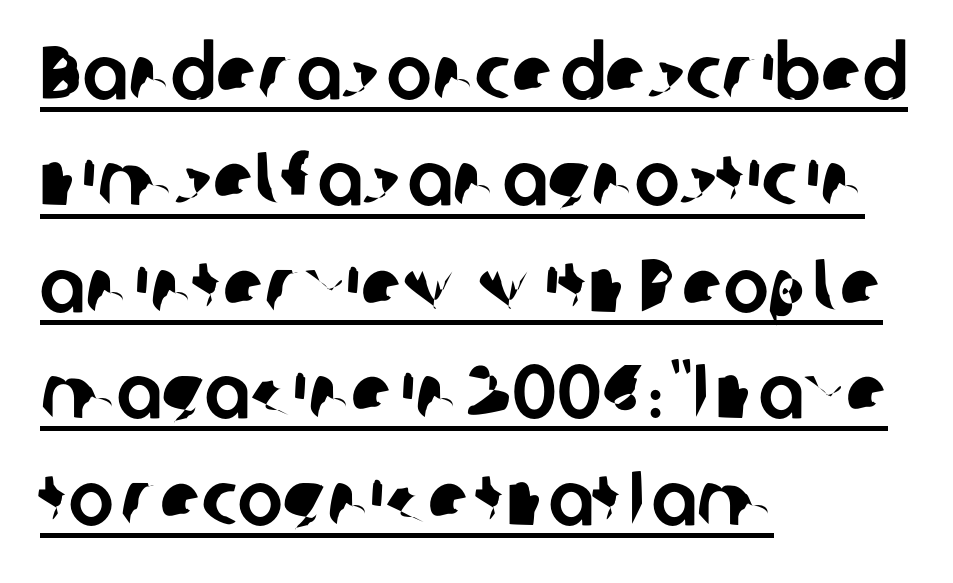
{"serif": "no", "width": "normal", "stroke_contrast": "low", "x_height": "medium", "monospaced": "no", "underline": "yes", "align": "left", "line_spacing": "normal", "line_spacing_ratio": 1.4, "letter_spacing": "normal", "letter_spacing_em": 0.0, "glyph_px": 76}
